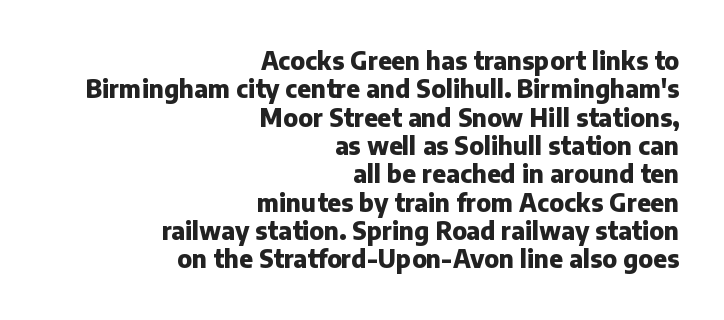
Inter-character spacing is left at the font's built-in metrics. Clear beneath every line of the passage. The letters stand straight up with perfectly vertical stems. The passage is arranged like a letterhead date or caption credit — flush right. This is heavy type, rendered in bold.
